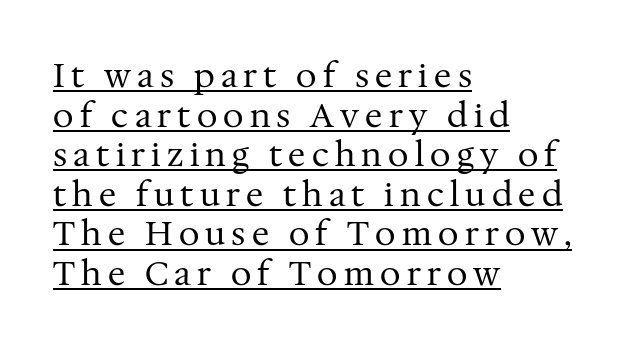
Q: Is the text bold? A: No.
Q: Is the text italic (slanted)? A: No, it is upright.
Q: Is the typeface a serif or a sans-serif typeface? A: Serif.
Q: Is the text underlined? A: Yes.
Q: How is the paragraph aligned? A: Left-aligned.
Q: Width (condensed, normal, or wide)? A: Normal.
Q: Stroke contrast? A: Medium.
Q: x-height? A: Medium.
Q: Monospaced? A: No.
